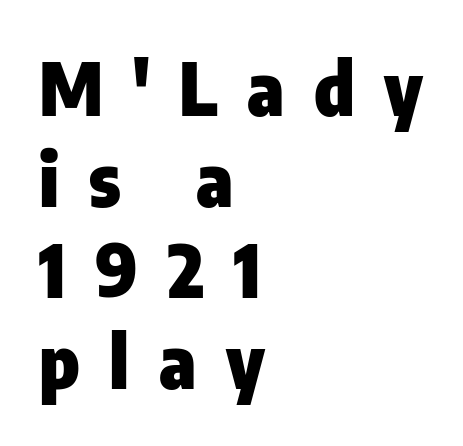
Q: Is the text bold? A: Yes.
Q: Is the text italic (slanted)? A: No, it is upright.
Q: Is the typeface a serif or a sans-serif typeface? A: Sans-serif.
Q: Is the text underlined? A: No.
Q: How is the paragraph aligned? A: Left-aligned.
Q: Is the spacing between letters normal or unusually wide? A: Unusually wide.
Q: Width (condensed, normal, or wide)? A: Condensed.
Q: Stroke contrast? A: Low.
Q: x-height? A: Medium.
Q: Monospaced? A: No.
